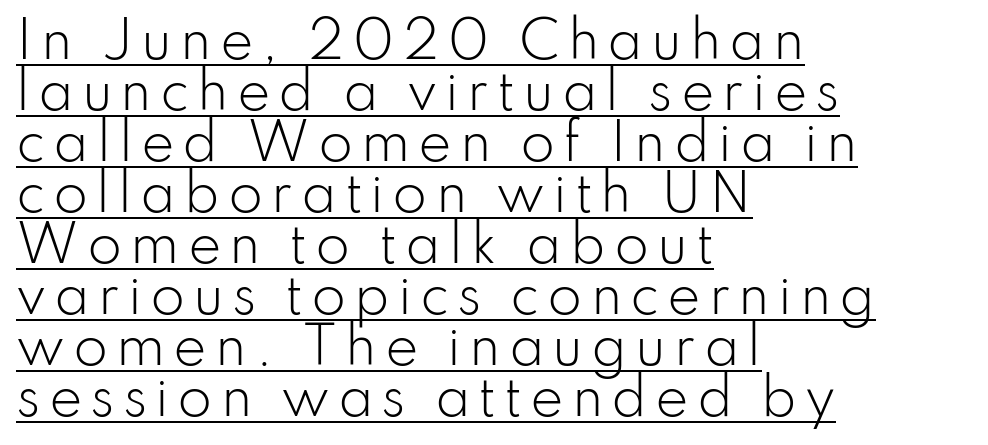
The image shows 50 px light sans-serif type, upright; set left-aligned, tight line spacing (1.02x), underlined; low stroke contrast and a small x-height.
